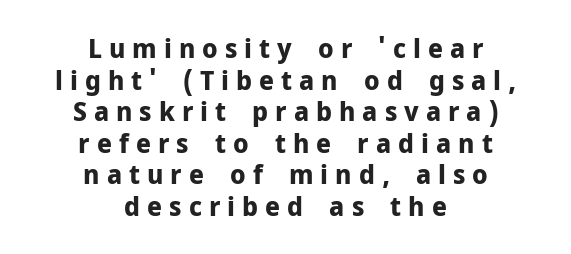
Rule under the text: the space is simply empty. Ascenders rise straight up at ninety degrees. Heavy-handed strokes throughout: this text is bold. Line starts and ends both wander, symmetrically. Substantial extra tracking has been applied to these lines.
